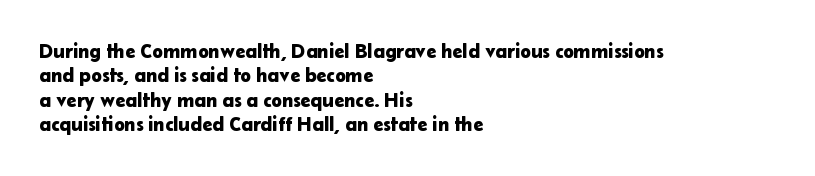
Q: Is the text italic (slanted)? A: No, it is upright.
Q: Is the text underlined? A: No.
Q: How is the paragraph aligned? A: Left-aligned.
Q: Is the spacing between letters normal or unusually wide? A: Normal.
